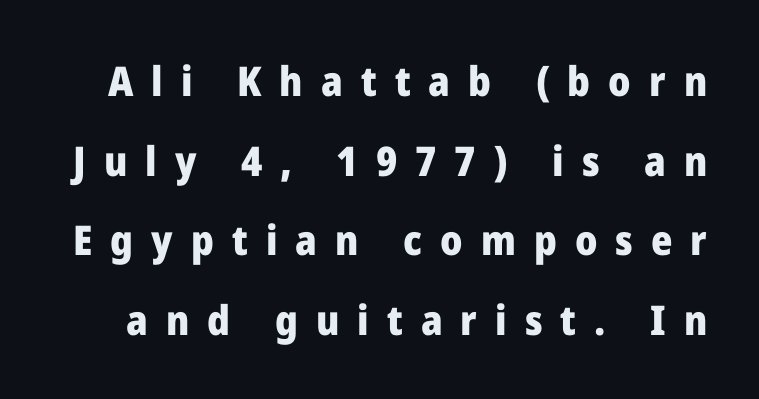
Q: Is the text bold? A: Yes.
Q: Is the text italic (slanted)? A: No, it is upright.
Q: Is the typeface a serif or a sans-serif typeface? A: Sans-serif.
Q: Is the text underlined? A: No.
Q: Is the spacing between letters normal or unusually wide? A: Unusually wide.
Q: Is the spacing between lines tight, normal or loose? A: Loose.
Q: Width (condensed, normal, or wide)? A: Normal.
Q: Stroke contrast? A: Low.
Q: x-height? A: Medium.
Q: Monospaced? A: No.
